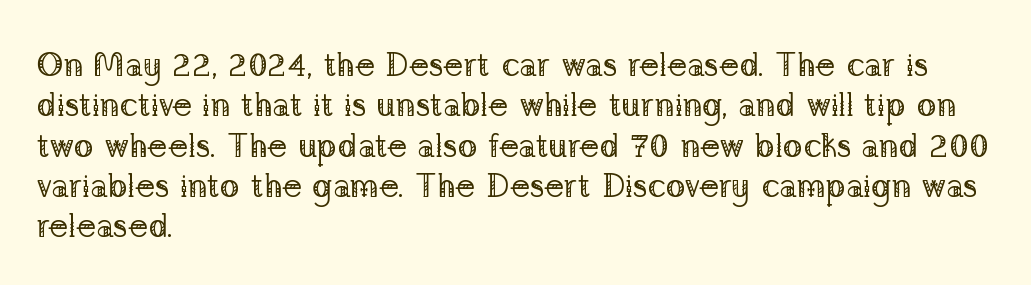
{"serif": "yes", "italic": "no", "bold": "no", "weight": "regular", "width": "normal", "stroke_contrast": "low", "x_height": "medium", "monospaced": "no", "underline": "no", "align": "left", "line_spacing_ratio": 1.22, "letter_spacing": "normal", "letter_spacing_em": 0.0, "glyph_px": 33}
